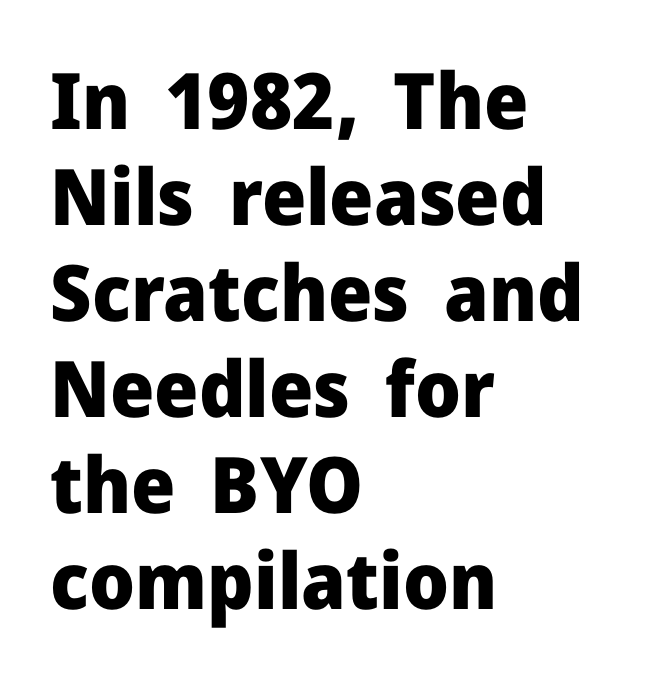
{"serif": "no", "italic": "no", "bold": "yes", "weight": "heavy", "width": "normal", "stroke_contrast": "low", "x_height": "medium", "monospaced": "no", "underline": "no", "align": "left", "line_spacing_ratio": 1.23, "letter_spacing": "normal", "letter_spacing_em": 0.0, "glyph_px": 78}
